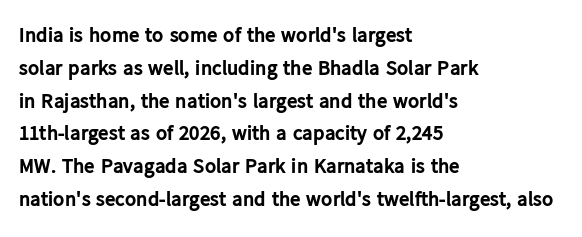
Weight check: bold — yes, fully. This rendering features lettering with no underline. This is the regular roman posture of the typeface. Is there much room between lines? A standard amount, neither cramped nor airy. No extra tracking has been applied to these lines. The rag falls on the right side of this text block.
